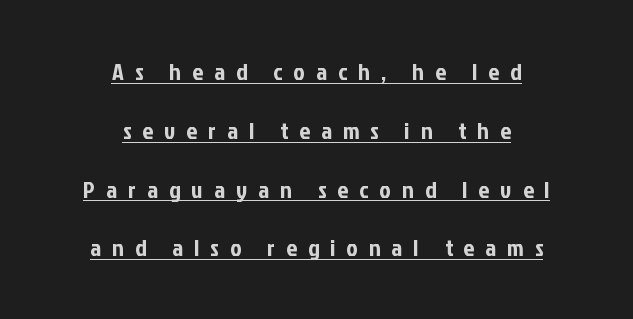
Q: Is the text italic (slanted)? A: No, it is upright.
Q: Is the text underlined? A: Yes.
Q: How is the paragraph aligned? A: Centered.
Q: Is the spacing between letters normal or unusually wide? A: Unusually wide.
Q: Is the spacing between lines tight, normal or loose? A: Loose.
